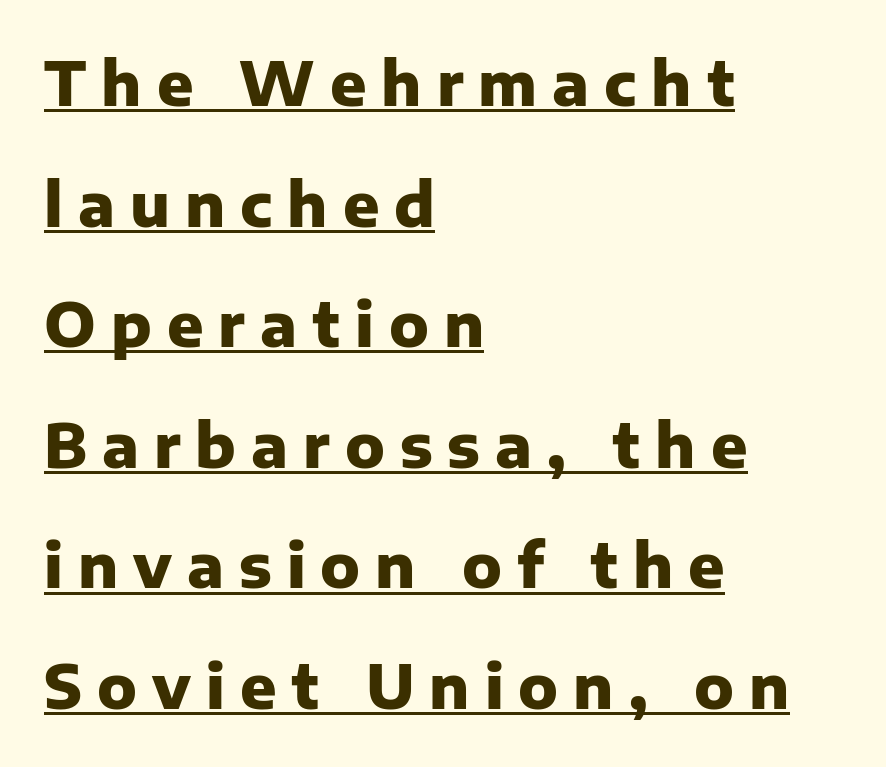
Q: Is the text bold? A: Yes.
Q: Is the text italic (slanted)? A: No, it is upright.
Q: Is the typeface a serif or a sans-serif typeface? A: Sans-serif.
Q: Is the text underlined? A: Yes.
Q: How is the paragraph aligned? A: Left-aligned.
Q: Is the spacing between letters normal or unusually wide? A: Unusually wide.
Q: Is the spacing between lines tight, normal or loose? A: Loose.
Q: Width (condensed, normal, or wide)? A: Normal.
Q: Stroke contrast? A: Low.
Q: x-height? A: Medium.
Q: Monospaced? A: No.
